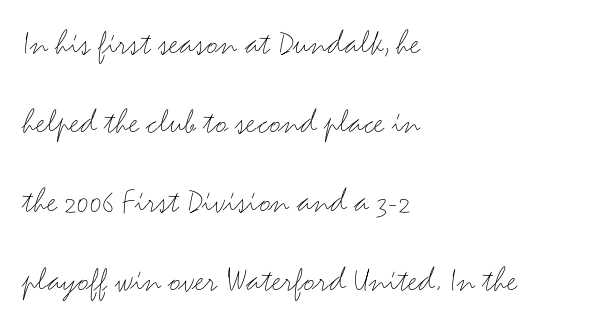
The characters display no serif detailing; their extremities are plain. Is this a heavy cut? Hardly; it is regular or lighter. Varying glyph widths throughout — classic text-font behaviour. These lines stand farther apart than default settings would place them. The rendering keeps characters at their native spacing.
